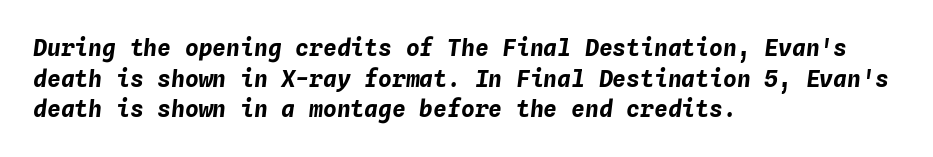
Q: Is the text bold? A: Yes.
Q: Is the text italic (slanted)? A: Yes, it leans right by about 4 degrees.
Q: Is the text underlined? A: No.
Q: How is the paragraph aligned? A: Left-aligned.
Q: Is the spacing between letters normal or unusually wide? A: Normal.
Q: Is the spacing between lines tight, normal or loose? A: Normal.
